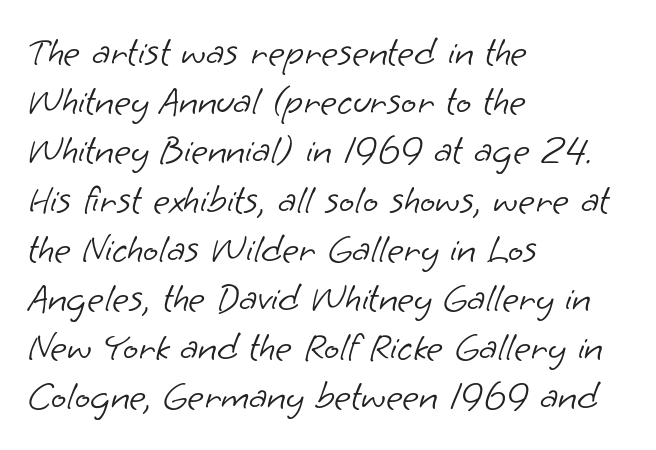
The space beneath each line is pristine and unruled. This rendering uses left alignment, leaving the right contour irregular. Heaviness? Minimal to ordinary, like unemphasized prose. Serif or sans? Sans — the stroke terminals are bare.
